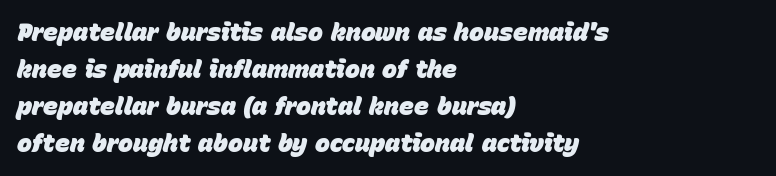
Q: Is the text bold? A: Yes.
Q: Is the text italic (slanted)? A: Yes, it leans right by about 15 degrees.
Q: Is the text underlined? A: No.
Q: How is the paragraph aligned? A: Left-aligned.
Q: Is the spacing between letters normal or unusually wide? A: Normal.
Q: Is the spacing between lines tight, normal or loose? A: Normal.
